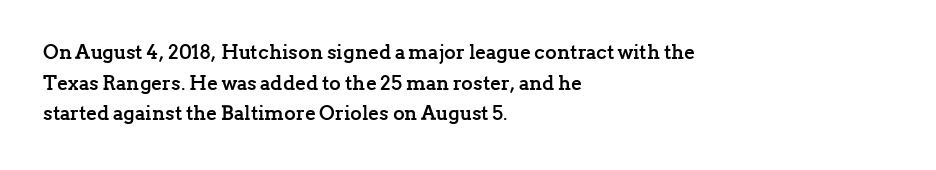
The image shows 20 px bold type, upright; set left-aligned, normal line spacing (1.53x), normal letter spacing, not underlined.
